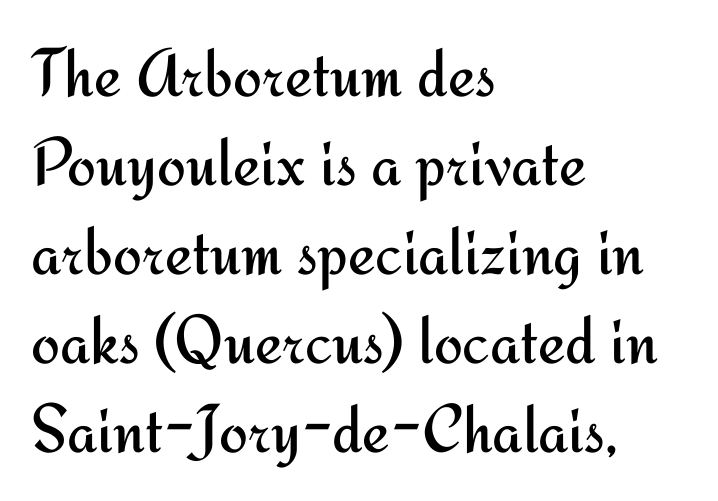
Q: Is the text bold? A: No.
Q: Is the text italic (slanted)? A: No, it is upright.
Q: Is the typeface a serif or a sans-serif typeface? A: Sans-serif.
Q: Is the text underlined? A: No.
Q: How is the paragraph aligned? A: Left-aligned.
Q: Is the spacing between letters normal or unusually wide? A: Normal.
Q: Is the spacing between lines tight, normal or loose? A: Normal.
Q: Width (condensed, normal, or wide)? A: Normal.
Q: Stroke contrast? A: Medium.
Q: x-height? A: Small.
Q: Monospaced? A: No.
